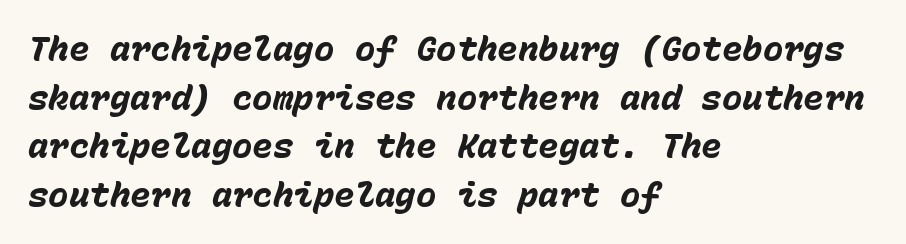
The image shows 34 px heavy type, italic (leaning right), monospaced; set left-aligned, normal line spacing (1.43x), normal letter spacing, not underlined; low stroke contrast and a medium x-height.
